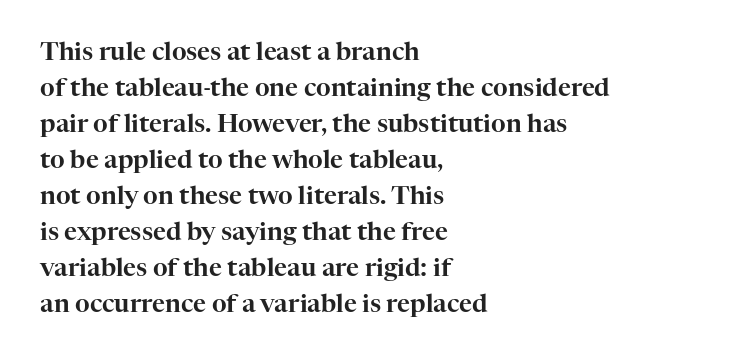
Vertically, the passage feels balanced, rows spaced as you'd expect. Every character sits straight up, as roman type does. A typesetter would call this zero additional tracking. Each line starts at the same left margin while the right side varies. Descenders are the only things crossing below the line.
